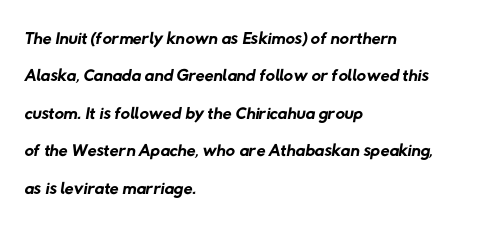
Q: Is the text bold? A: No.
Q: Is the text underlined? A: No.
Q: How is the paragraph aligned? A: Left-aligned.
Q: Is the spacing between letters normal or unusually wide? A: Normal.
Q: Is the spacing between lines tight, normal or loose? A: Normal.
